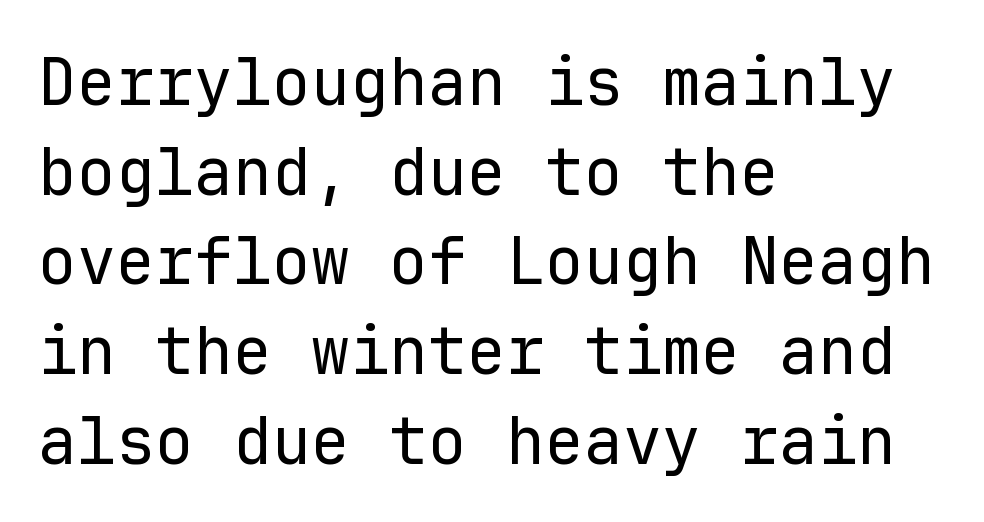
{"serif": "no", "italic": "no", "bold": "no", "weight": "regular", "width": "normal", "stroke_contrast": "low", "x_height": "medium", "monospaced": "yes", "underline": "no", "align": "left", "line_spacing": "normal", "line_spacing_ratio": 1.38, "letter_spacing": "normal", "letter_spacing_em": 0.0, "glyph_px": 65}
